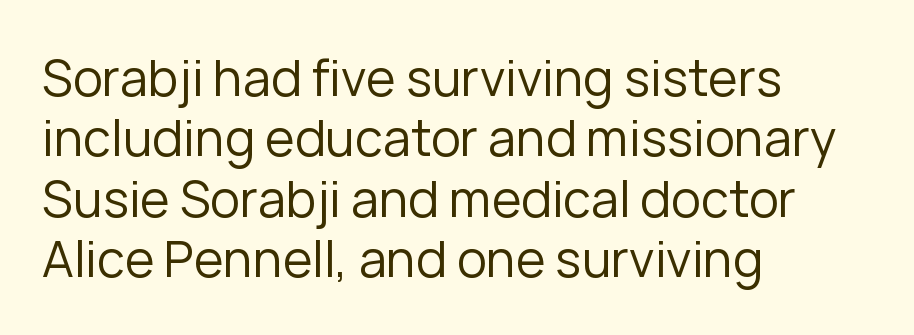
{"serif": "no", "italic": "no", "bold": "no", "weight": "regular", "width": "normal", "stroke_contrast": "low", "x_height": "medium", "monospaced": "no", "underline": "no", "align": "left", "line_spacing_ratio": 1.21, "letter_spacing": "normal", "letter_spacing_em": 0.0, "glyph_px": 50}
